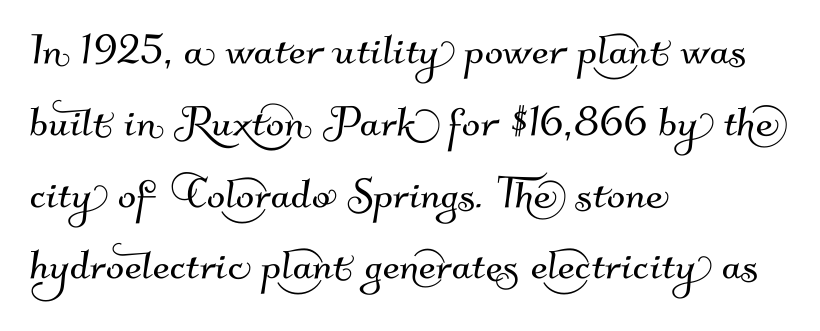
{"serif": "no", "width": "normal", "stroke_contrast": "medium", "x_height": "small", "monospaced": "no", "underline": "no", "align": "left", "line_spacing": "normal", "line_spacing_ratio": 1.33, "letter_spacing": "normal", "letter_spacing_em": 0.0, "glyph_px": 54}
